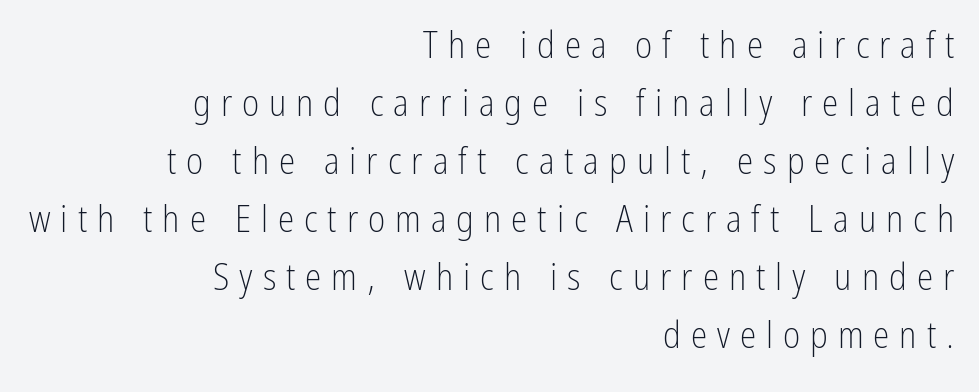
Q: Is the text bold? A: No.
Q: Is the text italic (slanted)? A: No, it is upright.
Q: Is the typeface a serif or a sans-serif typeface? A: Sans-serif.
Q: Is the text underlined? A: No.
Q: How is the paragraph aligned? A: Right-aligned.
Q: Is the spacing between letters normal or unusually wide? A: Unusually wide.
Q: Is the spacing between lines tight, normal or loose? A: Normal.
Q: Width (condensed, normal, or wide)? A: Condensed.
Q: Stroke contrast? A: Low.
Q: x-height? A: Medium.
Q: Monospaced? A: No.
